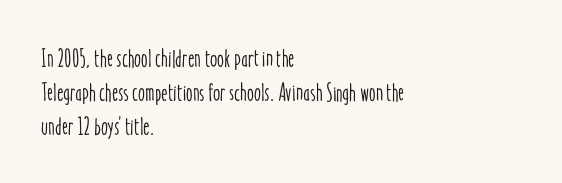
Q: Is the text italic (slanted)? A: No, it is upright.
Q: Is the text underlined? A: No.
Q: How is the paragraph aligned? A: Left-aligned.
Q: Is the spacing between letters normal or unusually wide? A: Normal.
Q: Is the spacing between lines tight, normal or loose? A: Normal.
